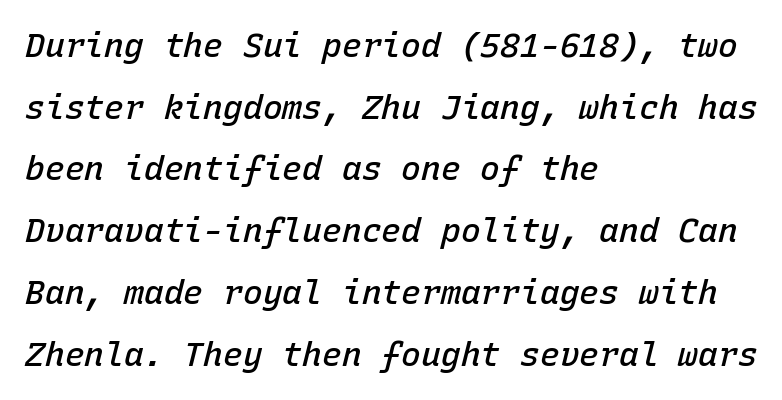
{"italic": "yes", "lean": "right", "slant_degrees": 15, "bold": "semi", "weight": "semibold", "width": "normal", "stroke_contrast": "low", "x_height": "medium", "monospaced": "yes", "underline": "no", "align": "left", "line_spacing_ratio": 1.87, "letter_spacing": "normal", "letter_spacing_em": 0.0, "glyph_px": 33}
